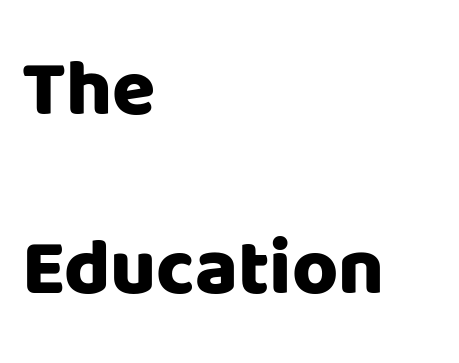
Decoration check: the copy has no underline. A typesetter would mark this as roman, not italic. Think of a printed novel: that variable character pitch is what you see here. Words appear dense and cohesive because spacing is normal. The lines are spread far apart with generous leading.
